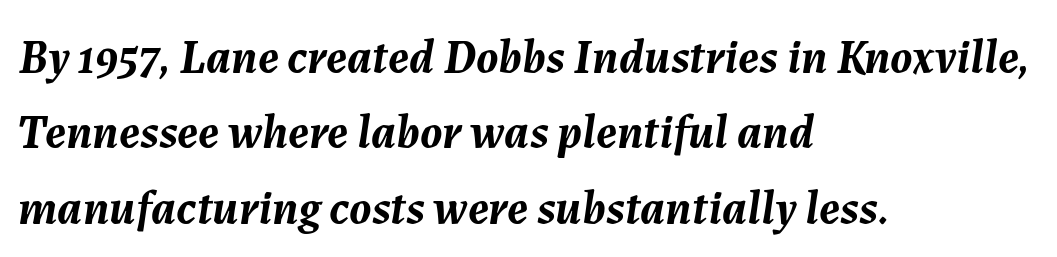
The image shows 48 px semibold type, italic (leaning right); set left-aligned, normal line spacing (1.57x), normal letter spacing, not underlined; medium stroke contrast and a medium x-height.
